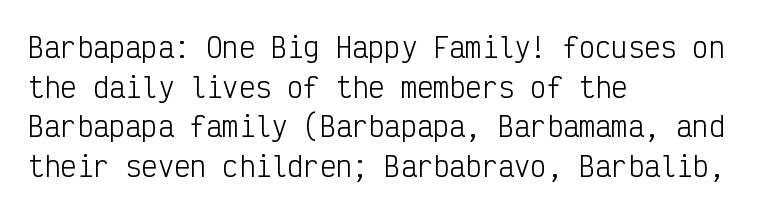
The image shows 27 px text type, upright; set left-aligned, normal line spacing (1.47x), normal letter spacing, not underlined.
